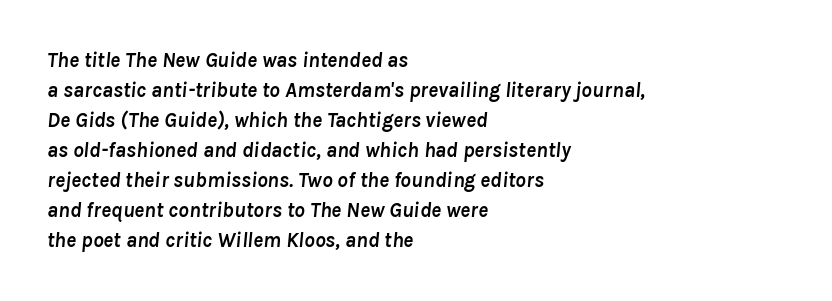
Is the type slanted? Yes — the strokes lean at a clear angle. Horizontally, the lines are justified to the leading edge only. Letters rest on an invisible, unmarked baseline. Summary of weight: heavy, a full bold. Vertically, the passage feels balanced, rows spaced as you'd expect. The rendering keeps characters at their native spacing.
